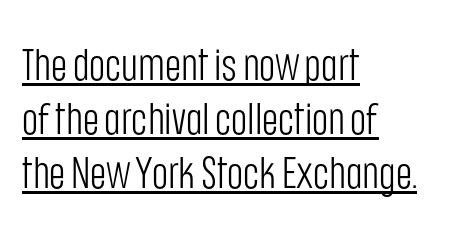
{"serif": "no", "italic": "no", "bold": "no", "weight": "light", "width": "condensed", "stroke_contrast": "low", "x_height": "large", "monospaced": "no", "underline": "yes", "align": "left", "line_spacing_ratio": 1.23, "letter_spacing": "normal", "letter_spacing_em": 0.0, "glyph_px": 44}
